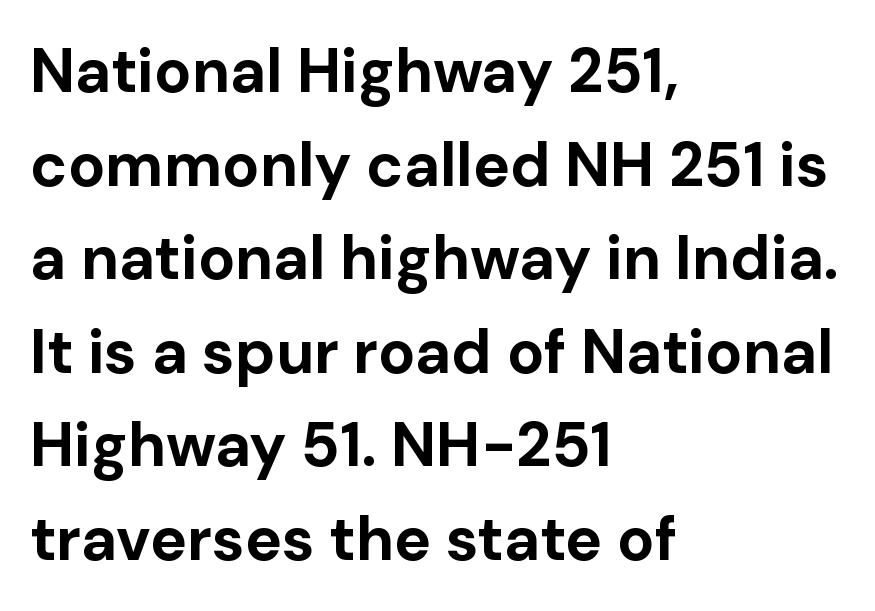
Font category for this specimen: sans-serif. The zone under the glyphs is completely vacant. Casual observation: everything's shoved over to the left. A dark, heavy texture on the line: the type is bold. What's the leading like? Ordinary, nothing unusual.
